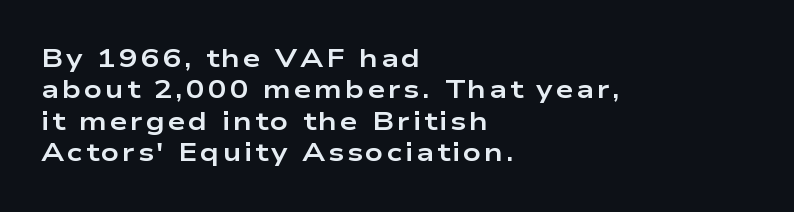
Vertical strokes here are truly vertical. These lines sit exactly where default settings would place them. The typesetter chose a ragged-right arrangement here. Check under the words: just untouched page. Is the type bold? Yes — the strokes are clearly thick and heavy.
